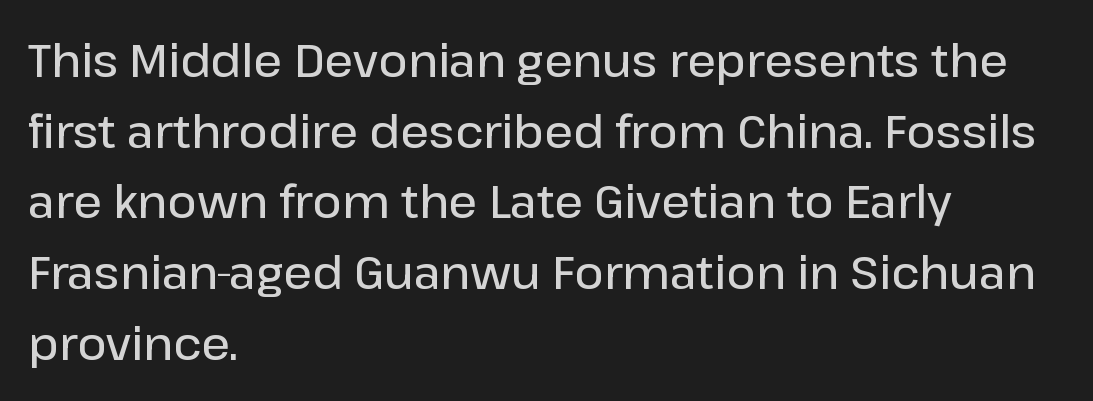
{"serif": "no", "italic": "no", "bold": "semi", "weight": "semibold", "width": "normal", "stroke_contrast": "low", "x_height": "medium", "monospaced": "no", "underline": "no", "align": "left", "line_spacing": "normal", "line_spacing_ratio": 1.57, "letter_spacing": "normal", "letter_spacing_em": 0.0, "glyph_px": 45}
